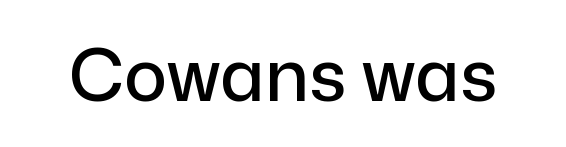
The image shows 72 px sans-serif type, upright; set normal letter spacing, not underlined; low stroke contrast and a medium x-height.
